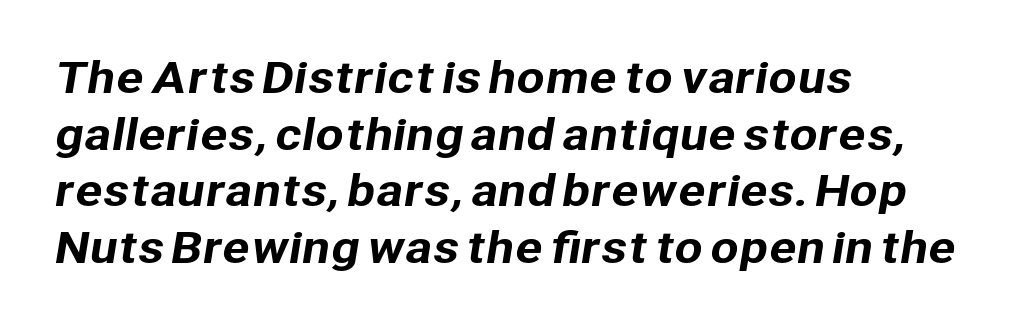
The image shows 41 px sans-serif type; set left-aligned, normal line spacing (1.38x), normal letter spacing, not underlined; low stroke contrast and a medium x-height.
